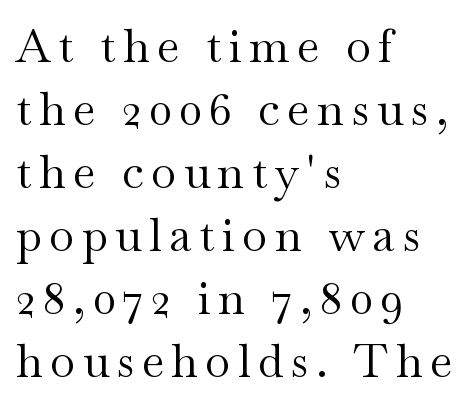
Q: Is the text bold? A: No.
Q: Is the text italic (slanted)? A: No, it is upright.
Q: Is the typeface a serif or a sans-serif typeface? A: Serif.
Q: Is the text underlined? A: No.
Q: How is the paragraph aligned? A: Left-aligned.
Q: Is the spacing between lines tight, normal or loose? A: Normal.
Q: Width (condensed, normal, or wide)? A: Wide.
Q: Stroke contrast? A: Medium.
Q: x-height? A: Small.
Q: Monospaced? A: No.
